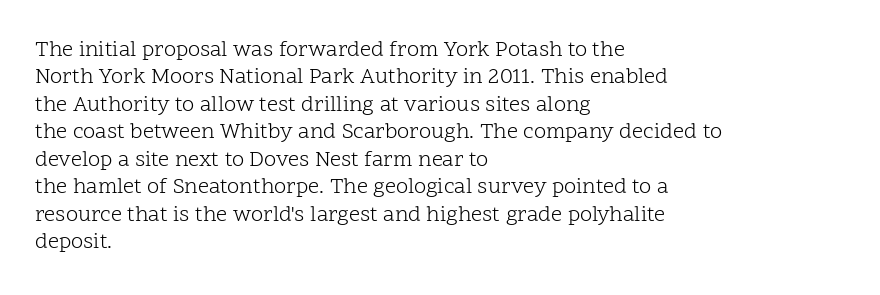
Q: Is the text bold? A: No.
Q: Is the text italic (slanted)? A: No, it is upright.
Q: Is the text underlined? A: No.
Q: How is the paragraph aligned? A: Left-aligned.
Q: Is the spacing between letters normal or unusually wide? A: Normal.
Q: Is the spacing between lines tight, normal or loose? A: Normal.
